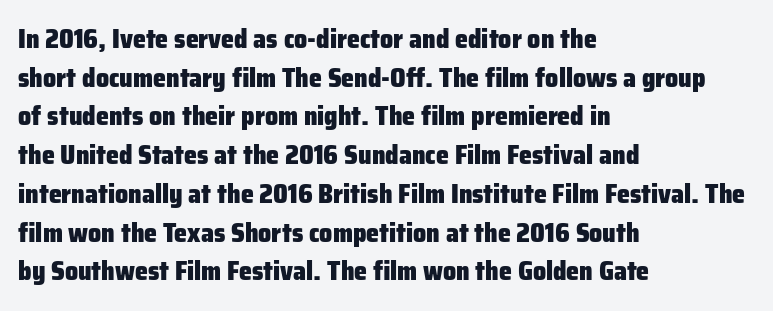
Q: Is the text bold? A: Yes.
Q: Is the text italic (slanted)? A: No, it is upright.
Q: Is the text underlined? A: No.
Q: How is the paragraph aligned? A: Left-aligned.
Q: Is the spacing between letters normal or unusually wide? A: Normal.
Q: Is the spacing between lines tight, normal or loose? A: Normal.
